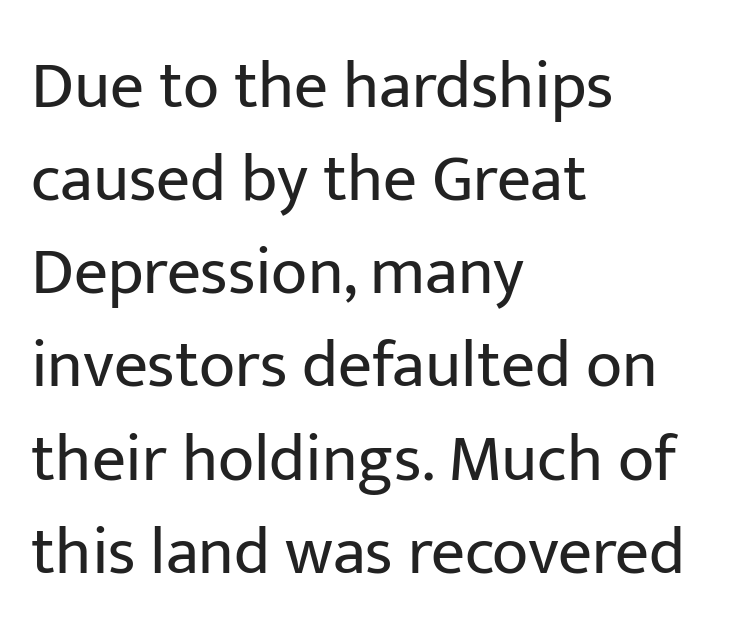
Decoration check: the copy has no underline. A light-to-regular cut is what we see here. Caption: multi-line text, flush left, ragged right. Vertical spacing — default. Ascenders rise straight up at ninety degrees. Varying glyph widths throughout — classic text-font behaviour.
